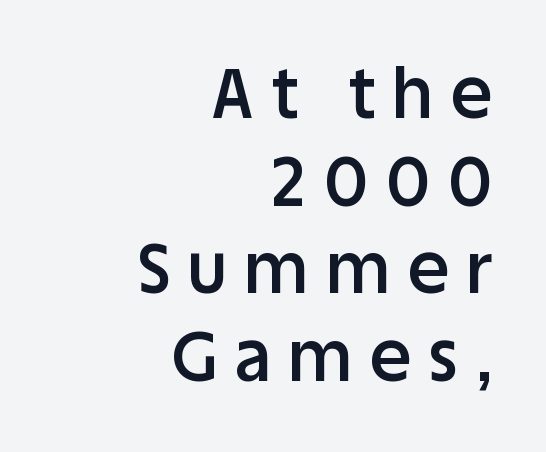
{"serif": "no", "italic": "no", "bold": "semi", "weight": "semibold", "width": "normal", "stroke_contrast": "low", "x_height": "large", "monospaced": "no", "underline": "no", "align": "right", "line_spacing": "normal", "line_spacing_ratio": 1.27, "letter_spacing": "wide", "letter_spacing_em": 0.26, "glyph_px": 69}
